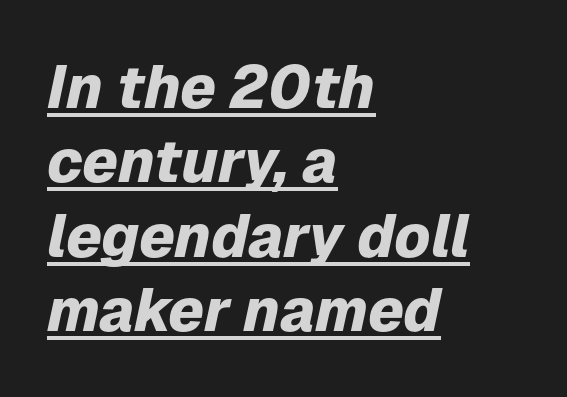
{"italic": "yes", "lean": "right", "slant_degrees": 12, "bold": "yes", "weight": "heavy", "width": "normal", "stroke_contrast": "low", "x_height": "medium", "monospaced": "no", "underline": "yes", "align": "left", "line_spacing_ratio": 1.24, "letter_spacing": "normal", "letter_spacing_em": 0.0, "glyph_px": 60}
